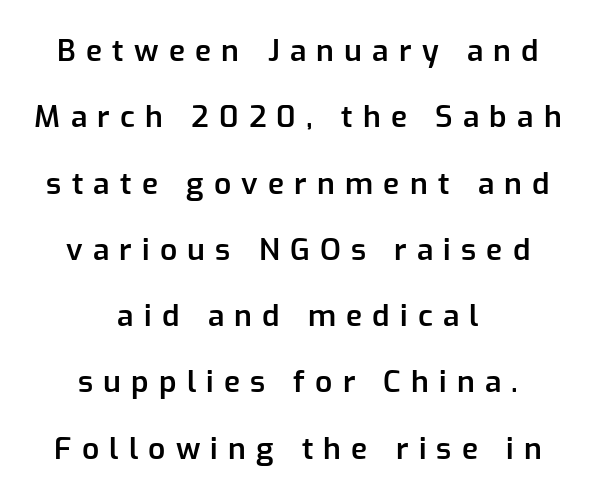
The image shows 30 px semibold sans-serif type, upright; set centered, loose line spacing (2.21x), unusually wide letter spacing (+0.34 em), not underlined; low stroke contrast and a medium x-height.
